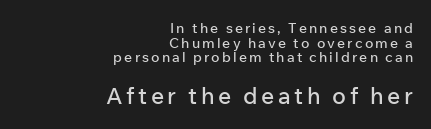
The emphasis by scale lands on block number two, below. Ascenders rise straight up at ninety degrees. Interline gaps are noticeably narrow in this sample. The passage is arranged like a letterhead date or caption credit — flush right. The glyphs are unaccompanied by any horizontal stroke below them.
